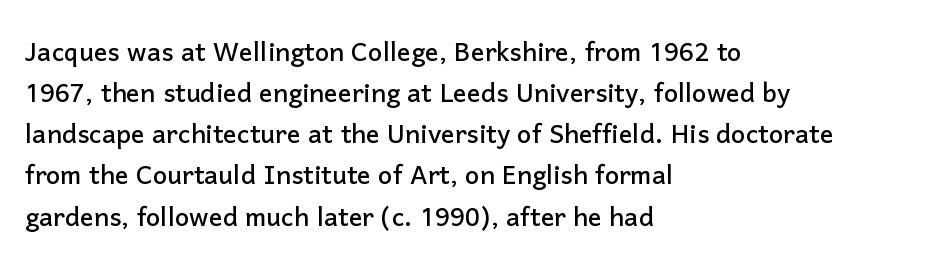
{"serif": "no", "italic": "no", "width": "normal", "stroke_contrast": "low", "x_height": "medium", "monospaced": "no", "underline": "no", "align": "left", "line_spacing_ratio": 1.21, "letter_spacing": "normal", "letter_spacing_em": 0.0, "glyph_px": 34}
